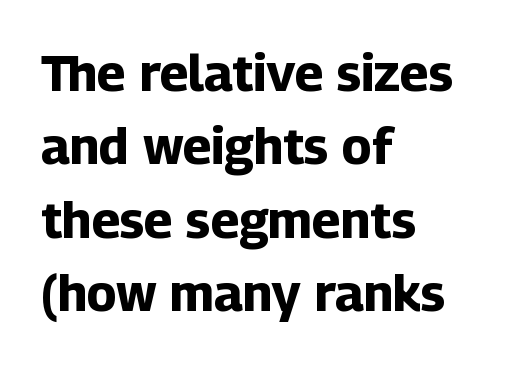
Q: Is the text bold? A: Yes.
Q: Is the text italic (slanted)? A: No, it is upright.
Q: Is the typeface a serif or a sans-serif typeface? A: Sans-serif.
Q: Is the text underlined? A: No.
Q: How is the paragraph aligned? A: Left-aligned.
Q: Is the spacing between letters normal or unusually wide? A: Normal.
Q: Is the spacing between lines tight, normal or loose? A: Normal.
Q: Width (condensed, normal, or wide)? A: Normal.
Q: Stroke contrast? A: Low.
Q: x-height? A: Medium.
Q: Monospaced? A: No.
